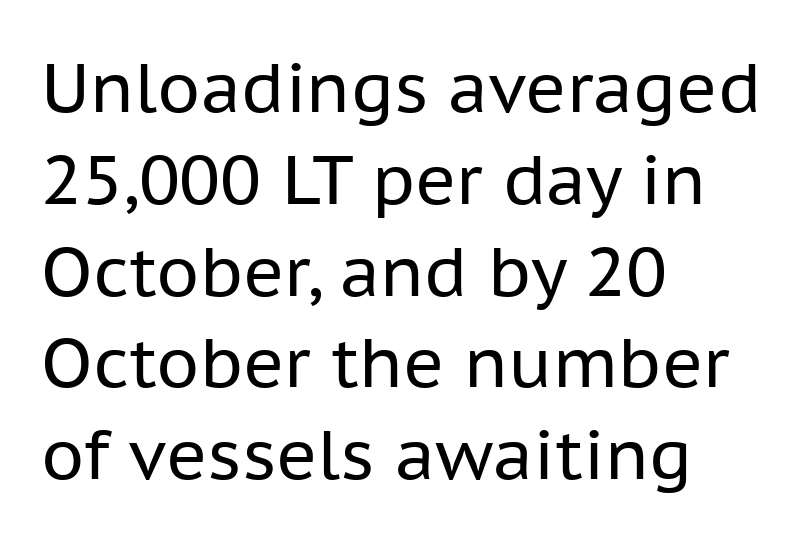
Q: Is the text bold? A: No.
Q: Is the text italic (slanted)? A: No, it is upright.
Q: Is the typeface a serif or a sans-serif typeface? A: Sans-serif.
Q: Is the text underlined? A: No.
Q: How is the paragraph aligned? A: Left-aligned.
Q: Is the spacing between letters normal or unusually wide? A: Normal.
Q: Is the spacing between lines tight, normal or loose? A: Normal.
Q: Width (condensed, normal, or wide)? A: Normal.
Q: Stroke contrast? A: Low.
Q: x-height? A: Medium.
Q: Monospaced? A: No.
